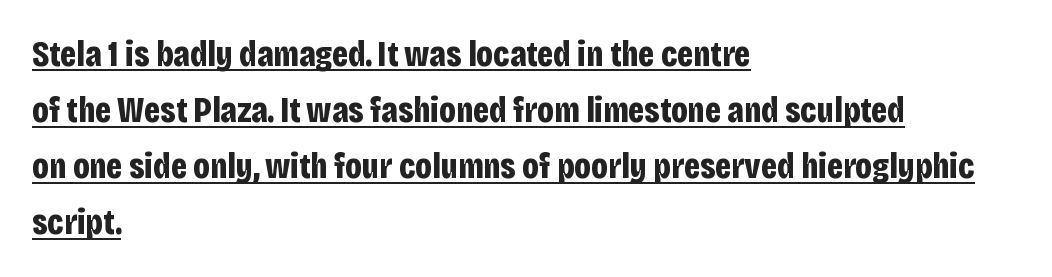
{"serif": "no", "italic": "no", "bold": "yes", "weight": "bold", "width": "condensed", "stroke_contrast": "low", "x_height": "large", "monospaced": "no", "underline": "yes", "align": "left", "line_spacing": "normal", "line_spacing_ratio": 1.56, "letter_spacing": "normal", "letter_spacing_em": 0.0, "glyph_px": 36}
